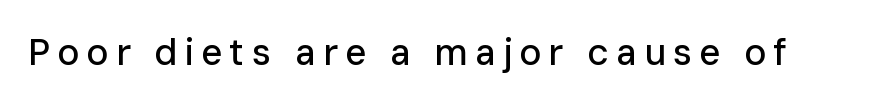
Every character sits straight up, as roman type does. Do the characters align in a grid? No, the font is proportional. A sans-serif font was chosen for this passage. The passage shown is not underscored anywhere.
